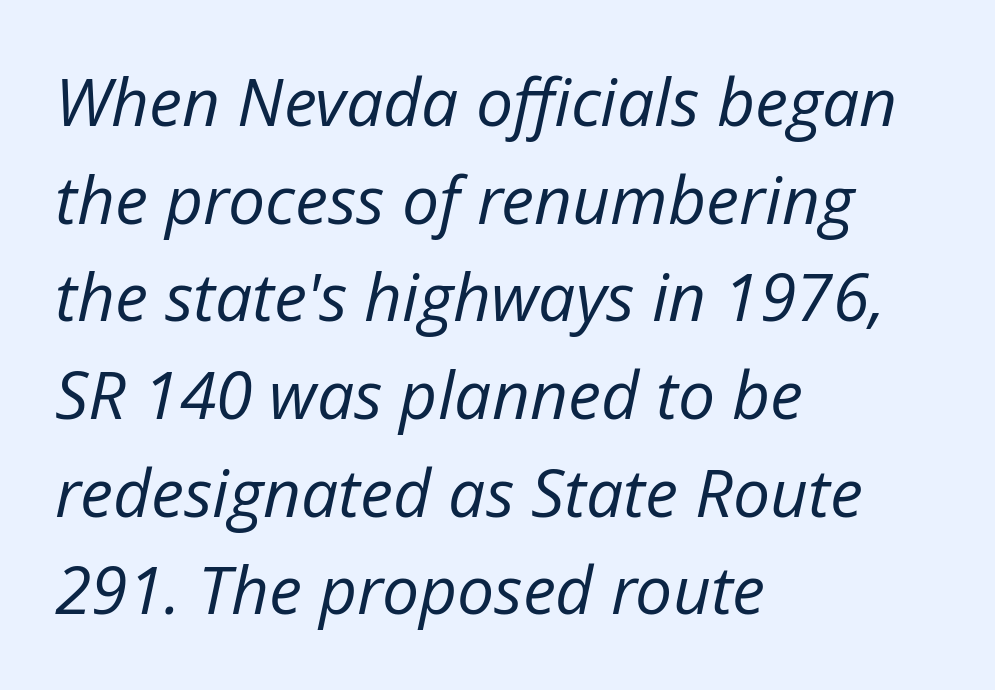
The image shows 66 px regular-weight type, italic (leaning right); set left-aligned, normal line spacing (1.48x), normal letter spacing, not underlined; low stroke contrast and a medium x-height.
